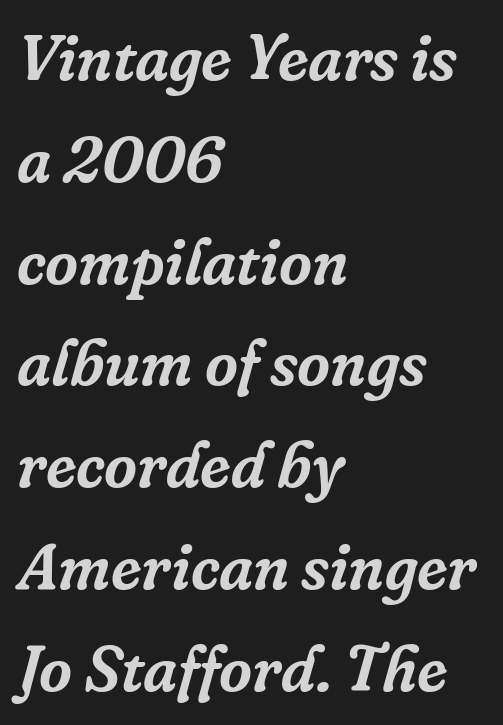
{"serif": "yes", "italic": "yes", "lean": "right", "slant_degrees": 16, "width": "normal", "stroke_contrast": "low", "x_height": "medium", "monospaced": "no", "underline": "no", "align": "left", "line_spacing": "normal", "line_spacing_ratio": 1.59, "letter_spacing": "normal", "letter_spacing_em": 0.0, "glyph_px": 64}
